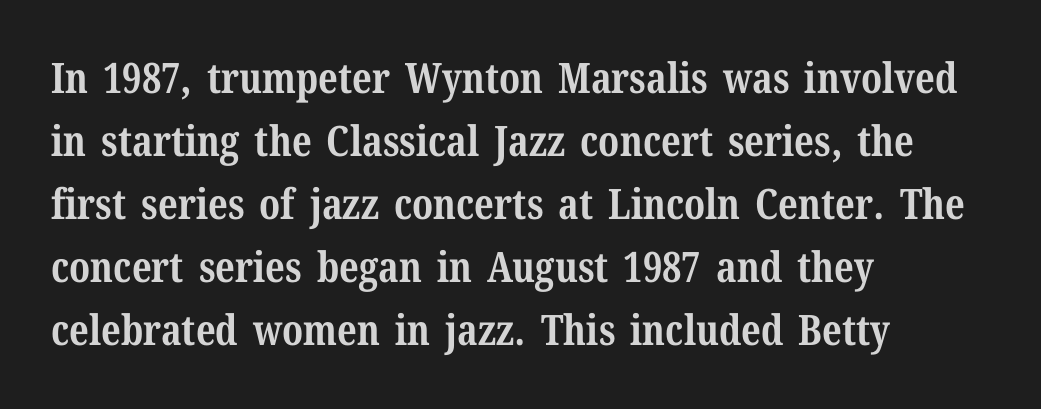
Q: Is the text bold? A: Yes.
Q: Is the text italic (slanted)? A: No, it is upright.
Q: Is the typeface a serif or a sans-serif typeface? A: Serif.
Q: Is the text underlined? A: No.
Q: How is the paragraph aligned? A: Left-aligned.
Q: Is the spacing between letters normal or unusually wide? A: Normal.
Q: Is the spacing between lines tight, normal or loose? A: Normal.
Q: Width (condensed, normal, or wide)? A: Normal.
Q: Stroke contrast? A: Medium.
Q: x-height? A: Medium.
Q: Monospaced? A: No.
